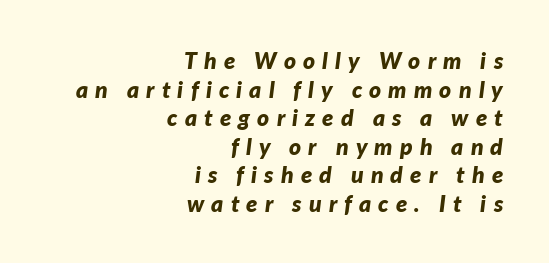
The image shows 23 px bold type, italic (leaning right); set right-aligned, line spacing 1.24x, unusually wide letter spacing (+0.31 em), not underlined.
